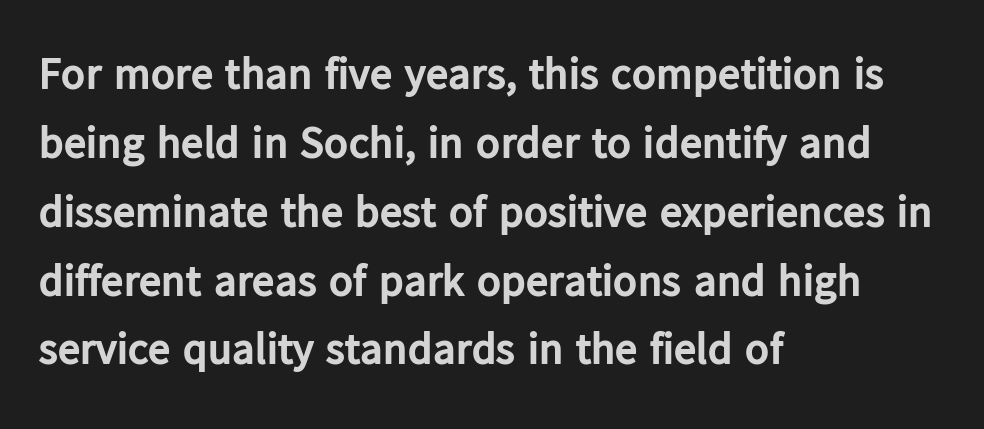
{"serif": "no", "italic": "no", "bold": "yes", "weight": "bold", "width": "normal", "stroke_contrast": "low", "x_height": "medium", "monospaced": "no", "underline": "no", "align": "left", "line_spacing": "normal", "line_spacing_ratio": 1.53, "letter_spacing": "normal", "letter_spacing_em": 0.0, "glyph_px": 45}
